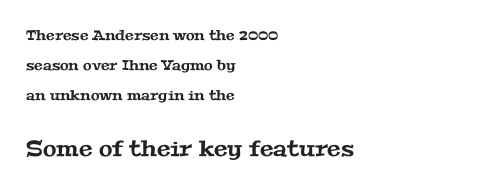
The image shows 22 px text type; set left-aligned, loose line spacing (2.16x), normal letter spacing, not underlined; the second (bottom) block is 1.57x larger.
